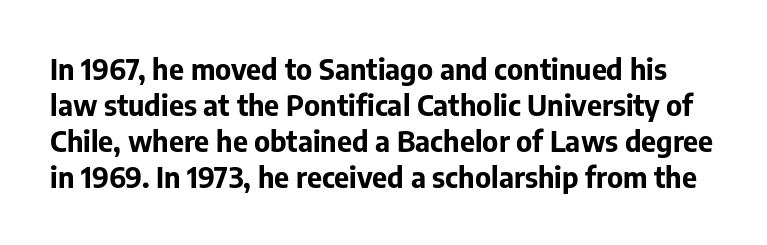
This sample has the flowing, uneven cadence of proportional lettering. Serifs: no, the terminals of the letterforms are clean. Spacing between characters is what you'd get straight out of the box. Bare-footed words on every line.
